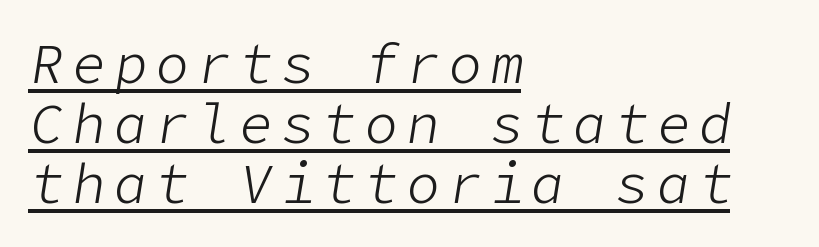
{"italic": "yes", "lean": "right", "slant_degrees": 9, "bold": "no", "weight": "light", "width": "normal", "stroke_contrast": "low", "x_height": "medium", "underline": "yes", "align": "left", "line_spacing": "tight", "line_spacing_ratio": 1.09, "glyph_px": 55}
